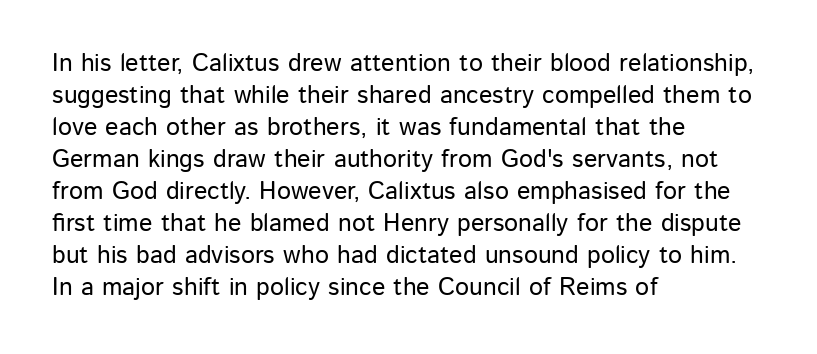
Q: Is the text italic (slanted)? A: No, it is upright.
Q: Is the text underlined? A: No.
Q: How is the paragraph aligned? A: Left-aligned.
Q: Is the spacing between letters normal or unusually wide? A: Normal.
Q: Is the spacing between lines tight, normal or loose? A: Normal.
